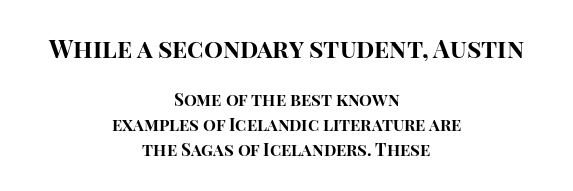
{"italic": "no", "bold": "yes", "underline": "no", "align": "center", "line_spacing": "normal", "line_spacing_ratio": 1.47, "letter_spacing": "normal", "letter_spacing_em": 0.0, "larger_block": "first", "size_ratio": 1.47, "glyph_px": 25}
